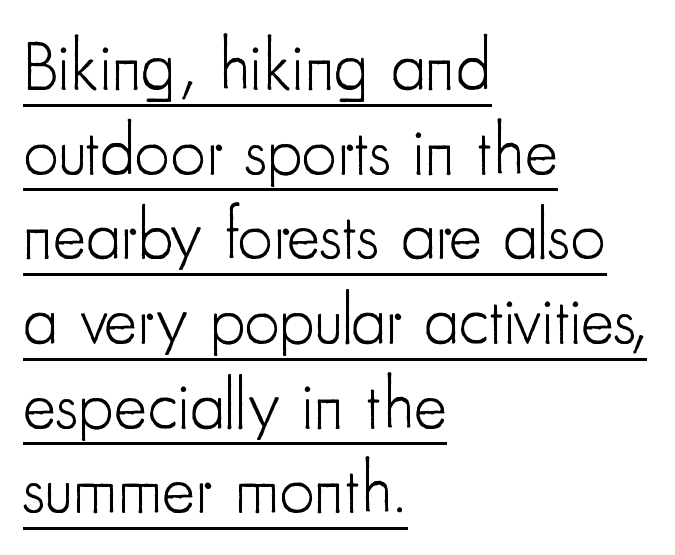
The setting favours the left margin, as ordinary paragraphs usually do. Compared with undecorated copy, this sample adds a rule below the words. The horizontal fit of the characters is conventional and even. Is this a sans? Yes — the strokes have no serifs.
